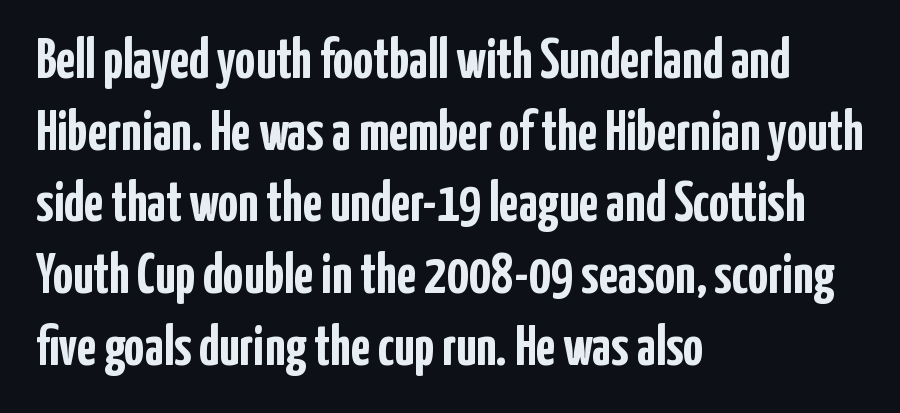
The image shows 56 px semibold, condensed sans-serif type, upright; set left-aligned, normal line spacing (1.28x), normal letter spacing, not underlined; low stroke contrast and a medium x-height.
